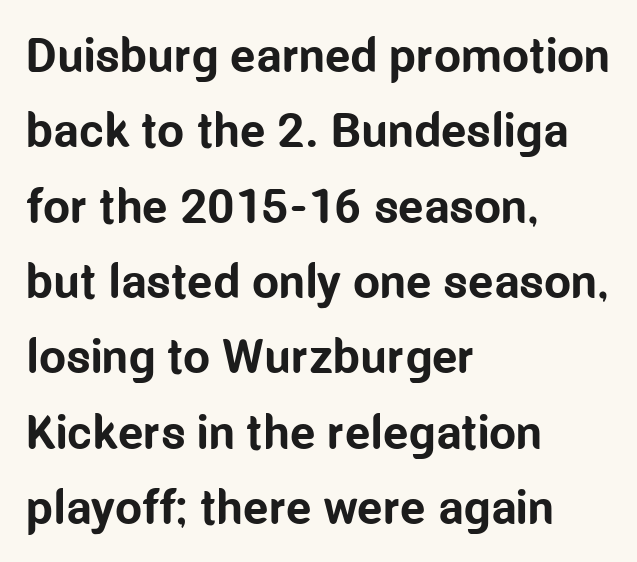
Q: Is the text bold? A: Yes.
Q: Is the text italic (slanted)? A: No, it is upright.
Q: Is the typeface a serif or a sans-serif typeface? A: Sans-serif.
Q: Is the text underlined? A: No.
Q: How is the paragraph aligned? A: Left-aligned.
Q: Is the spacing between letters normal or unusually wide? A: Normal.
Q: Is the spacing between lines tight, normal or loose? A: Normal.
Q: Width (condensed, normal, or wide)? A: Condensed.
Q: Stroke contrast? A: Low.
Q: x-height? A: Medium.
Q: Monospaced? A: No.
